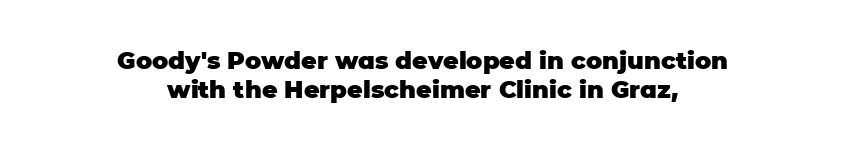
Q: Is the text bold? A: Yes.
Q: Is the text italic (slanted)? A: No, it is upright.
Q: Is the text underlined? A: No.
Q: How is the paragraph aligned? A: Centered.
Q: Is the spacing between letters normal or unusually wide? A: Normal.
